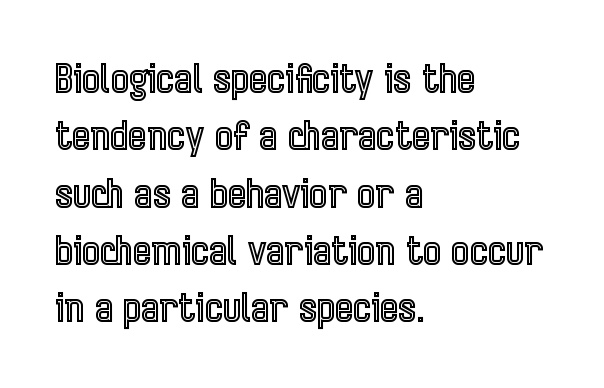
{"italic": "no", "width": "condensed", "x_height": "medium", "monospaced": "no", "underline": "no", "align": "left", "line_spacing": "normal", "line_spacing_ratio": 1.47, "letter_spacing": "normal", "letter_spacing_em": 0.0, "glyph_px": 39}
